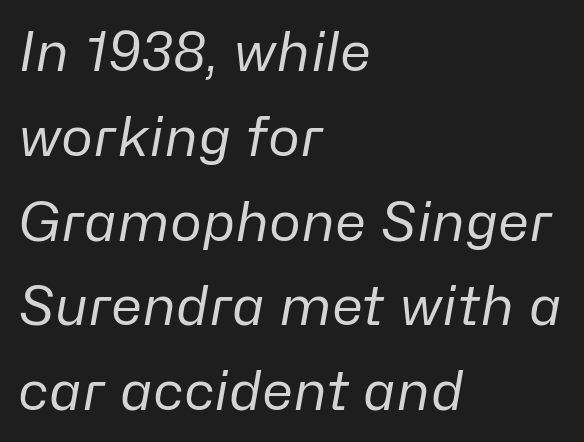
The image shows 54 px regular-weight type, italic (leaning right); set left-aligned, normal line spacing (1.57x), normal letter spacing, not underlined; low stroke contrast and a medium x-height.
